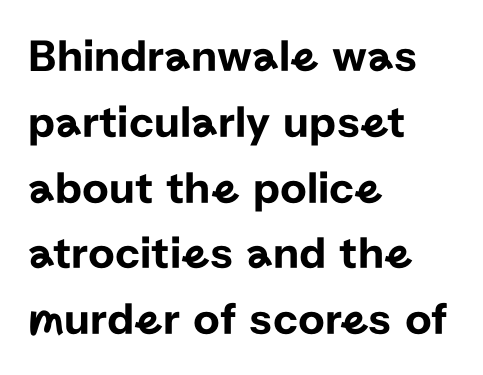
Q: Is the text italic (slanted)? A: No, it is upright.
Q: Is the typeface a serif or a sans-serif typeface? A: Sans-serif.
Q: Is the text underlined? A: No.
Q: How is the paragraph aligned? A: Left-aligned.
Q: Is the spacing between letters normal or unusually wide? A: Normal.
Q: Is the spacing between lines tight, normal or loose? A: Normal.
Q: Width (condensed, normal, or wide)? A: Normal.
Q: Stroke contrast? A: Low.
Q: x-height? A: Medium.
Q: Monospaced? A: No.
